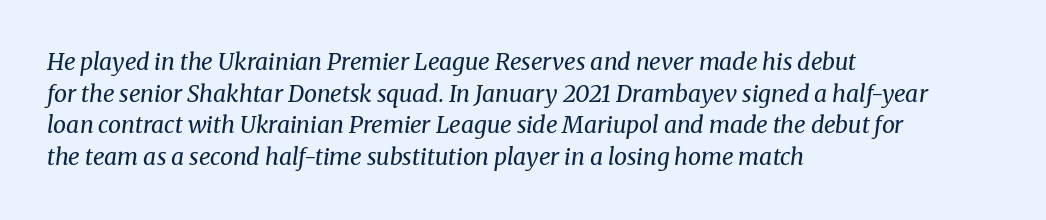
{"italic": "yes", "lean": "right", "slant_degrees": 8, "bold": "no", "underline": "no", "align": "left", "line_spacing": "normal", "line_spacing_ratio": 1.38, "letter_spacing": "normal", "letter_spacing_em": 0.0, "glyph_px": 23}
